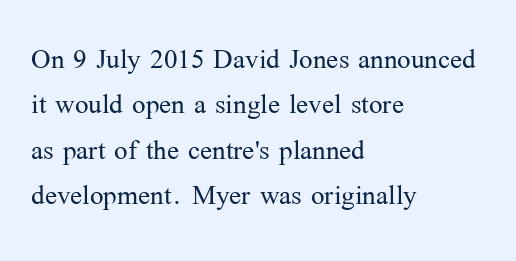
{"serif": "yes", "italic": "no", "bold": "no", "weight": "light", "width": "normal", "stroke_contrast": "medium", "x_height": "medium", "monospaced": "no", "underline": "no", "align": "left", "line_spacing": "normal", "line_spacing_ratio": 1.26, "letter_spacing": "normal", "letter_spacing_em": 0.0, "glyph_px": 36}
